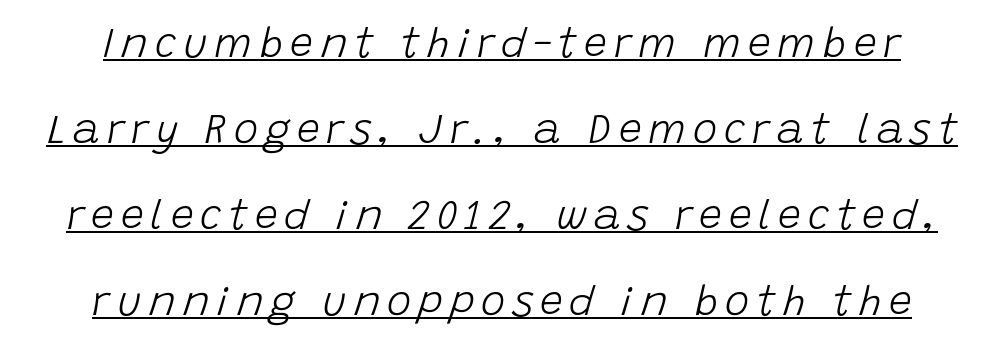
Note the varied advance widths — an 'i' is clearly narrower than an 'm'. Does a line run under the words? Yes, clearly. Characters are canted at an angle relative to the baseline's perpendicular. The cut favours lightness, reaching ordinary text weight at its darkest. How would I describe the line gaps? Wide and relaxed.
